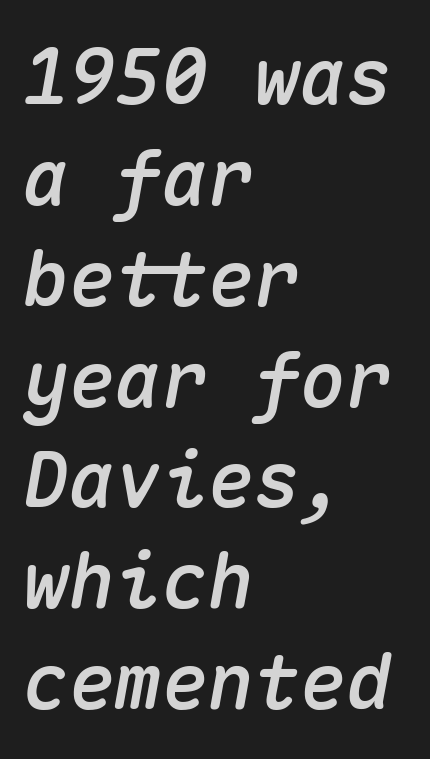
{"italic": "yes", "lean": "right", "slant_degrees": 10, "width": "normal", "stroke_contrast": "medium", "x_height": "medium", "monospaced": "yes", "underline": "no", "align": "left", "line_spacing": "normal", "line_spacing_ratio": 1.31, "letter_spacing": "normal", "letter_spacing_em": 0.0, "glyph_px": 77}
